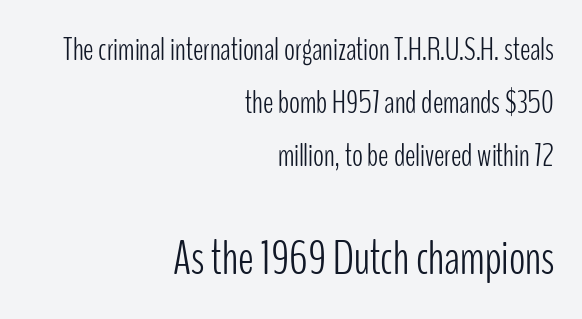
The image shows 48 px light, condensed sans-serif type, upright; set right-aligned, normal line spacing (1.66x), normal letter spacing, not underlined; the second (bottom) block is 1.5x larger; low stroke contrast and a medium x-height.
